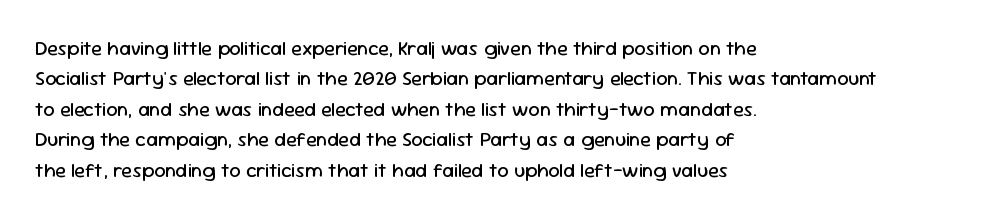
The typesetting does not lean heavy: it is not bold. Words appear dense and cohesive because spacing is normal. Every character sits straight up, as roman type does. What's the leading like? Ordinary, nothing unusual. Glance below the letters and you will spot only blank space.
